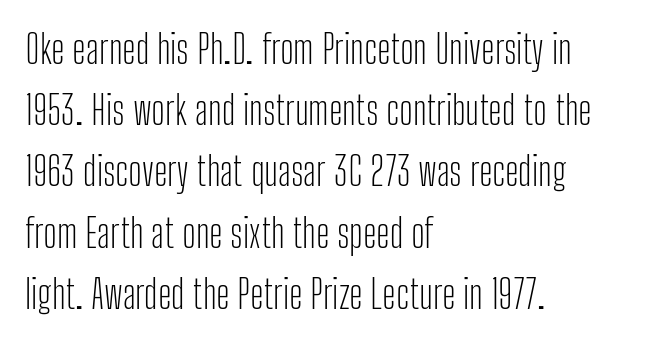
{"serif": "no", "italic": "no", "bold": "no", "weight": "light", "width": "condensed", "stroke_contrast": "low", "x_height": "medium", "monospaced": "no", "underline": "no", "align": "left", "line_spacing": "normal", "line_spacing_ratio": 1.57, "letter_spacing": "normal", "letter_spacing_em": 0.0, "glyph_px": 39}
